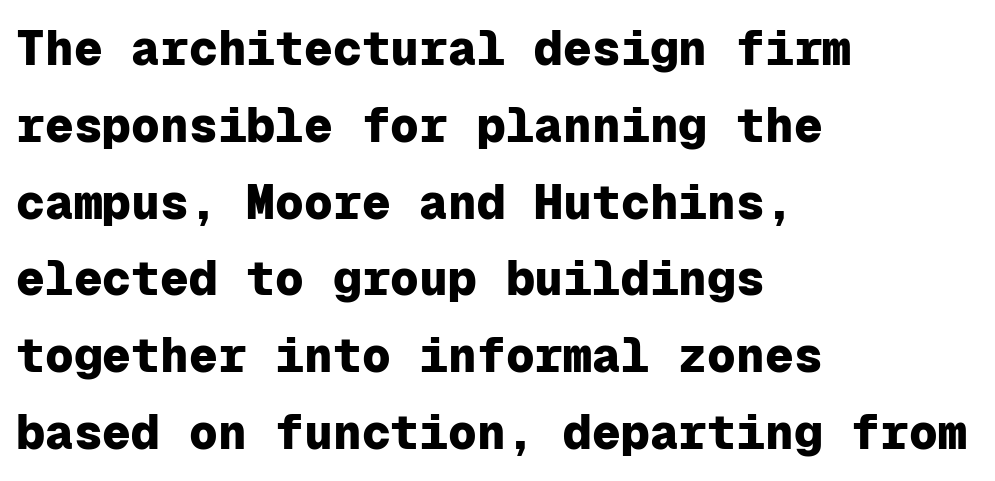
{"serif": "no", "italic": "no", "bold": "yes", "weight": "heavy", "width": "normal", "stroke_contrast": "low", "x_height": "medium", "monospaced": "yes", "underline": "no", "align": "left", "line_spacing": "normal", "line_spacing_ratio": 1.6, "letter_spacing": "normal", "letter_spacing_em": 0.0, "glyph_px": 48}
